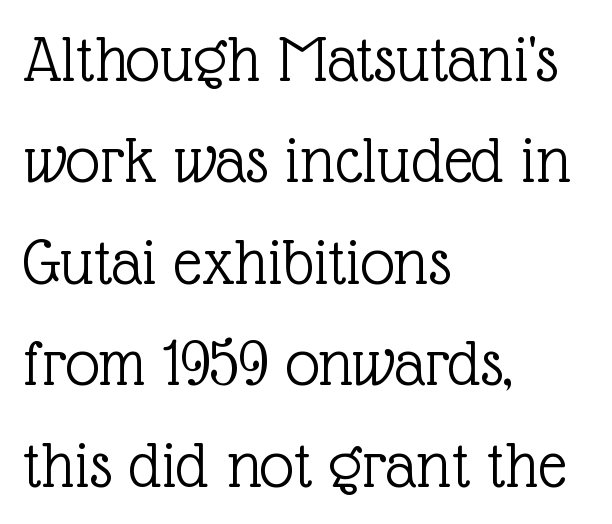
{"serif": "yes", "italic": "no", "bold": "no", "weight": "light", "width": "normal", "x_height": "medium", "monospaced": "no", "underline": "no", "align": "left", "line_spacing": "normal", "line_spacing_ratio": 1.47, "letter_spacing": "normal", "letter_spacing_em": 0.0, "glyph_px": 69}
